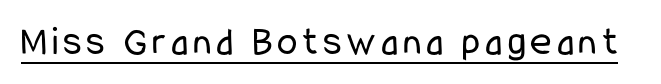
Heaviness? Minimal to ordinary, like unemphasized prose. The lettering is marked with a stroke running underneath it. The glyphs in this specimen are sans serif. This sample uses an upright cut, with every glyph sitting square on the baseline.
